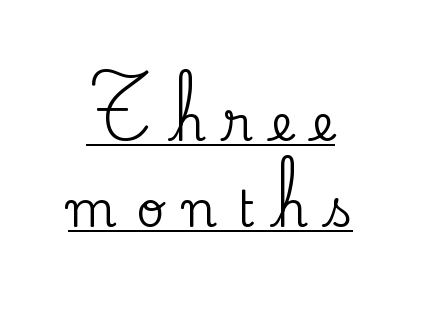
The image shows 49 px serif type, upright; set line spacing 1.76x, unusually wide letter spacing (+0.39 em), underlined; medium stroke contrast and a small x-height.
